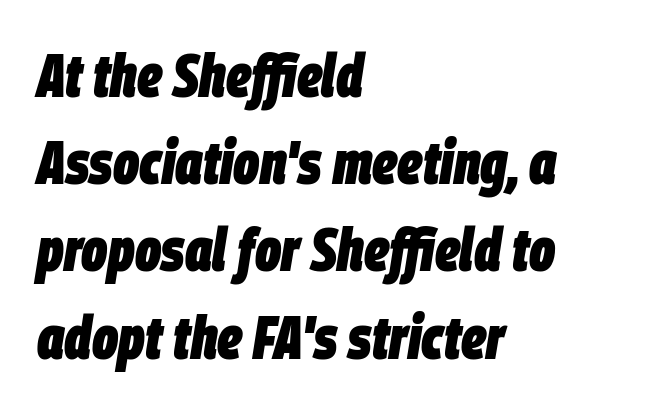
Decoration check: the copy has no underline. The sample has been set heavy, in full bold. The compositor pushed each line to the left boundary. Note the varied advance widths — an 'i' is clearly narrower than an 'm'.
